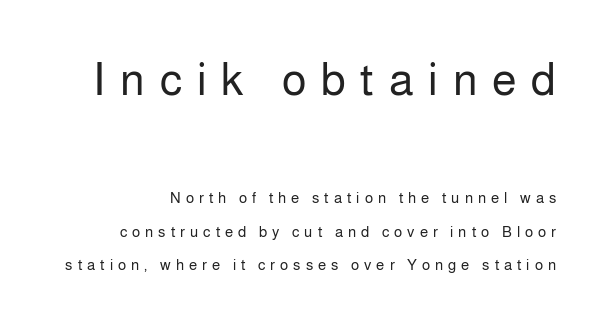
The image shows 45 px regular-weight sans-serif type, upright; set loose line spacing (2.21x), unusually wide letter spacing (+0.33 em), not underlined; the first (top) block is 3.0x larger; low stroke contrast and a medium x-height.
